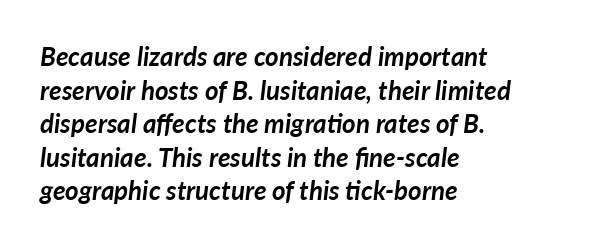
Students, observe: this is what conventionally led text looks like. Compared with typical body copy, the letter spacing here is the same. Nobody drew a line under any word here. A typesetter would mark this as italic. Heft: maximum for text — a bold. One-word summary of the alignment: left.
